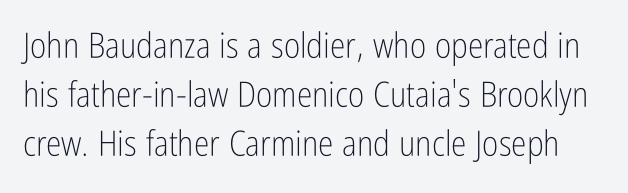
Q: Is the text bold? A: No.
Q: Is the text italic (slanted)? A: No, it is upright.
Q: Is the typeface a serif or a sans-serif typeface? A: Sans-serif.
Q: Is the text underlined? A: No.
Q: Is the spacing between letters normal or unusually wide? A: Normal.
Q: Is the spacing between lines tight, normal or loose? A: Normal.
Q: Width (condensed, normal, or wide)? A: Condensed.
Q: Stroke contrast? A: Low.
Q: x-height? A: Medium.
Q: Monospaced? A: No.
